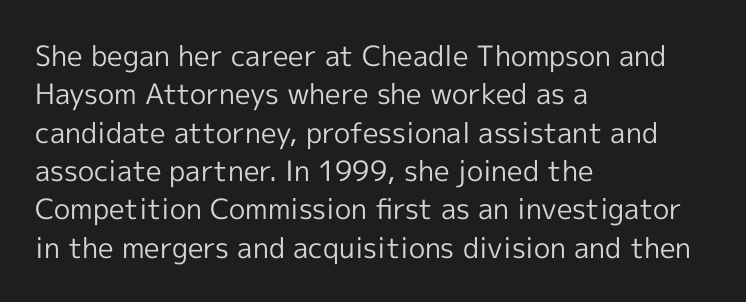
The image shows 28 px regular-weight sans-serif type, upright; set left-aligned, normal line spacing (1.37x), normal letter spacing, not underlined; a medium x-height.
